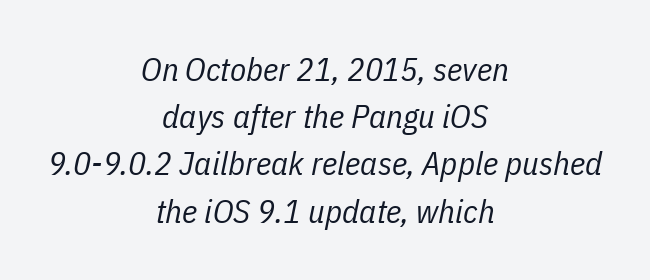
Is the block centered? Yes — each line is placed symmetrically about the middle. No word sits above an underline. Tall strokes in this sample are angled rather than plumb. What stands out about the letter spacing? Nothing — it is the standard amount. What's the leading like? Ordinary, nothing unusual. Think of a printed novel: that variable character pitch is what you see here.
